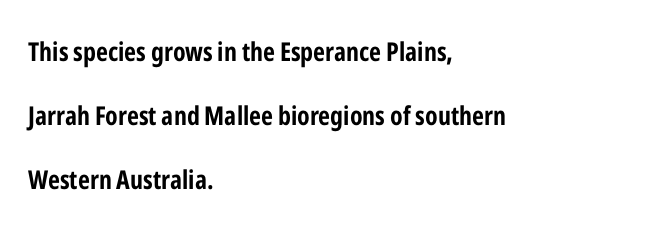
The image shows 26 px bold type, upright; set left-aligned, loose line spacing (2.46x), normal letter spacing, not underlined.
